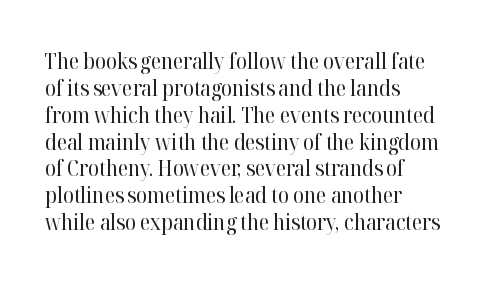
{"italic": "no", "bold": "no", "underline": "no", "align": "left", "line_spacing_ratio": 1.22, "letter_spacing": "normal", "letter_spacing_em": 0.0, "glyph_px": 22}
